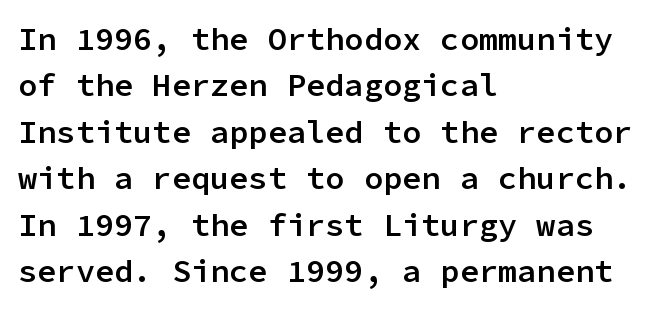
Q: Is the text bold? A: Semi-bold.
Q: Is the text italic (slanted)? A: No, it is upright.
Q: Is the typeface a serif or a sans-serif typeface? A: Sans-serif.
Q: Is the text underlined? A: No.
Q: How is the paragraph aligned? A: Left-aligned.
Q: Is the spacing between letters normal or unusually wide? A: Normal.
Q: Is the spacing between lines tight, normal or loose? A: Normal.
Q: Width (condensed, normal, or wide)? A: Normal.
Q: Stroke contrast? A: Low.
Q: x-height? A: Medium.
Q: Monospaced? A: Yes.
